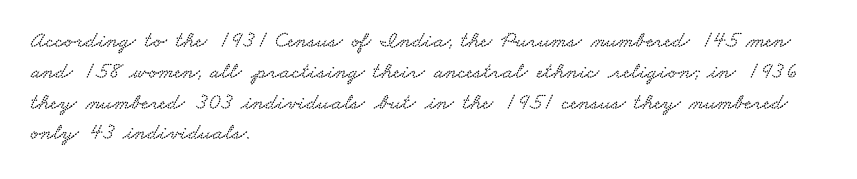
Q: Is the text underlined? A: No.
Q: How is the paragraph aligned? A: Left-aligned.
Q: Is the spacing between letters normal or unusually wide? A: Normal.
Q: Is the spacing between lines tight, normal or loose? A: Normal.
